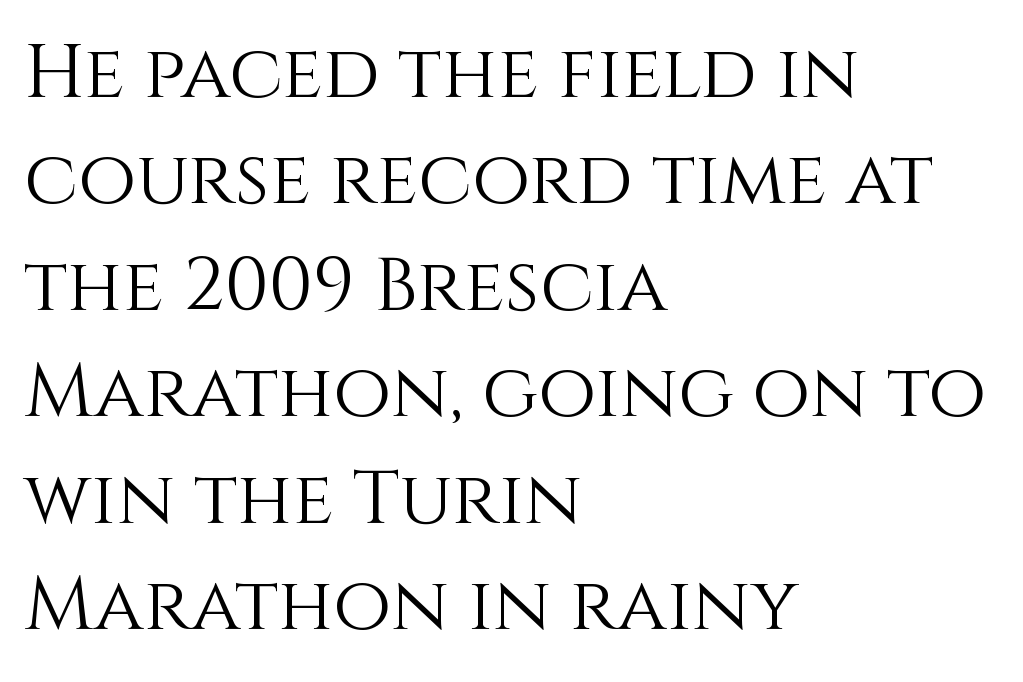
Q: Is the text bold? A: No.
Q: Is the text italic (slanted)? A: No, it is upright.
Q: Is the text underlined? A: No.
Q: How is the paragraph aligned? A: Left-aligned.
Q: Is the spacing between letters normal or unusually wide? A: Normal.
Q: Is the spacing between lines tight, normal or loose? A: Normal.
Q: Width (condensed, normal, or wide)? A: Normal.
Q: x-height? A: Large.
Q: Monospaced? A: No.
